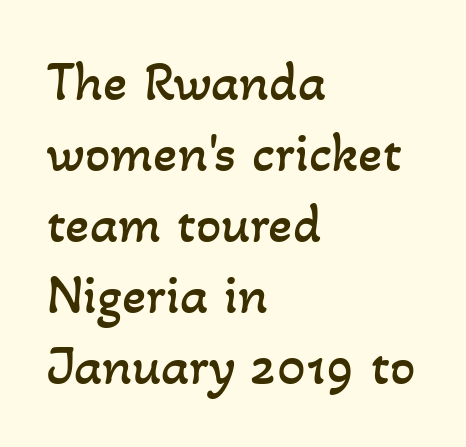
{"bold": "no", "weight": "regular", "width": "normal", "stroke_contrast": "low", "x_height": "small", "monospaced": "no", "underline": "no", "align": "left", "line_spacing": "normal", "line_spacing_ratio": 1.27, "letter_spacing": "normal", "letter_spacing_em": 0.0, "glyph_px": 56}
